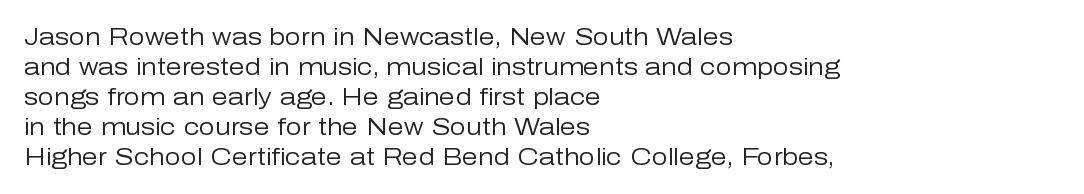
Q: Is the text bold? A: No.
Q: Is the text italic (slanted)? A: No, it is upright.
Q: Is the text underlined? A: No.
Q: How is the paragraph aligned? A: Left-aligned.
Q: Is the spacing between letters normal or unusually wide? A: Normal.
Q: Is the spacing between lines tight, normal or loose? A: Normal.
